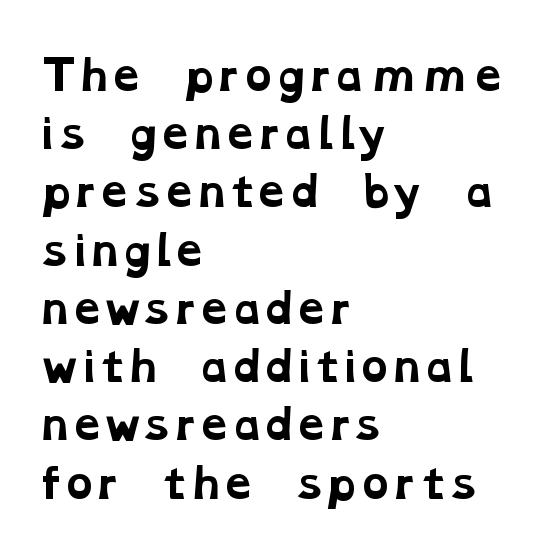
The image shows 41 px bold, wide serif type; set left-aligned, normal line spacing (1.42x), normal letter spacing, not underlined; low stroke contrast and a medium x-height.
